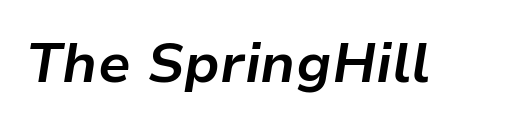
These lines carry a lot of weight — the face is fully bold. Words float on clear page, feet unadorned. Standard letterfit; no display-style spreading of the glyphs. In terms of posture, this sample is oblique. These lines are rendered in a variable-pitch font.
